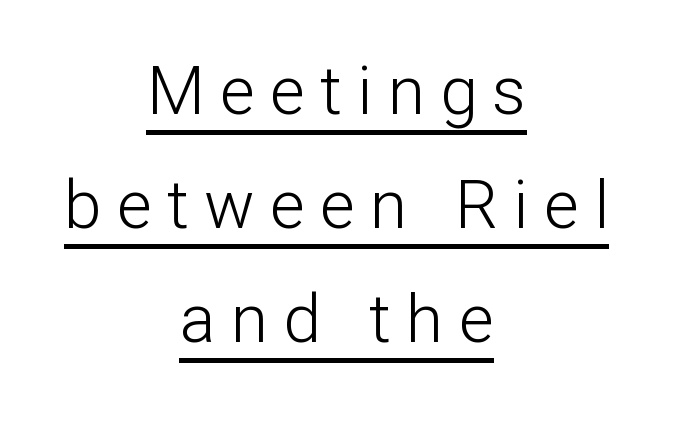
{"serif": "no", "italic": "no", "bold": "no", "weight": "light", "width": "normal", "stroke_contrast": "low", "x_height": "medium", "monospaced": "no", "underline": "yes", "align": "center", "line_spacing": "normal", "line_spacing_ratio": 1.7, "letter_spacing": "wide", "letter_spacing_em": 0.23, "glyph_px": 67}
